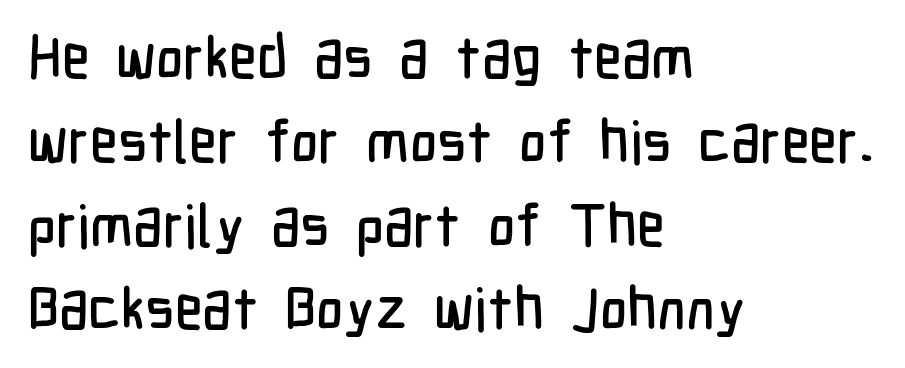
The passage is arranged the way most books set body copy — flush left. This sample keeps an unexceptional amount of space between lines. Proportional: the letters do not fall into vertical columns. Rendered with straight, roman letterforms. The rendering shows plain stroke endings on the letterforms — a sans-serif design. In terms of letterspacing, this is plain default setting.
